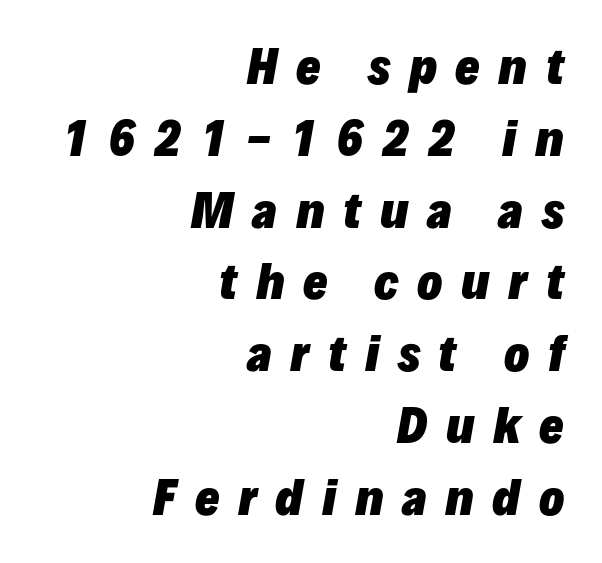
Vertical spacing — default. Layout note: lines flush right. Students, note that the glyphs here are deliberately spaced far apart. The baseline area is clear.
